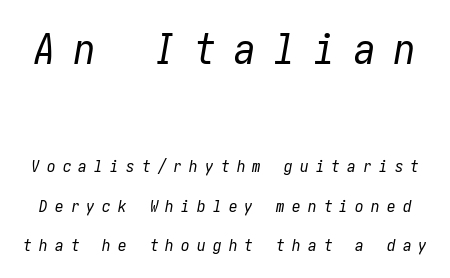
The image shows 43 px regular-weight, condensed type, italic (leaning right); set loose line spacing (2.32x), unusually wide letter spacing (+0.43 em), not underlined; the first (top) block is 2.53x larger; low stroke contrast and a medium x-height.
